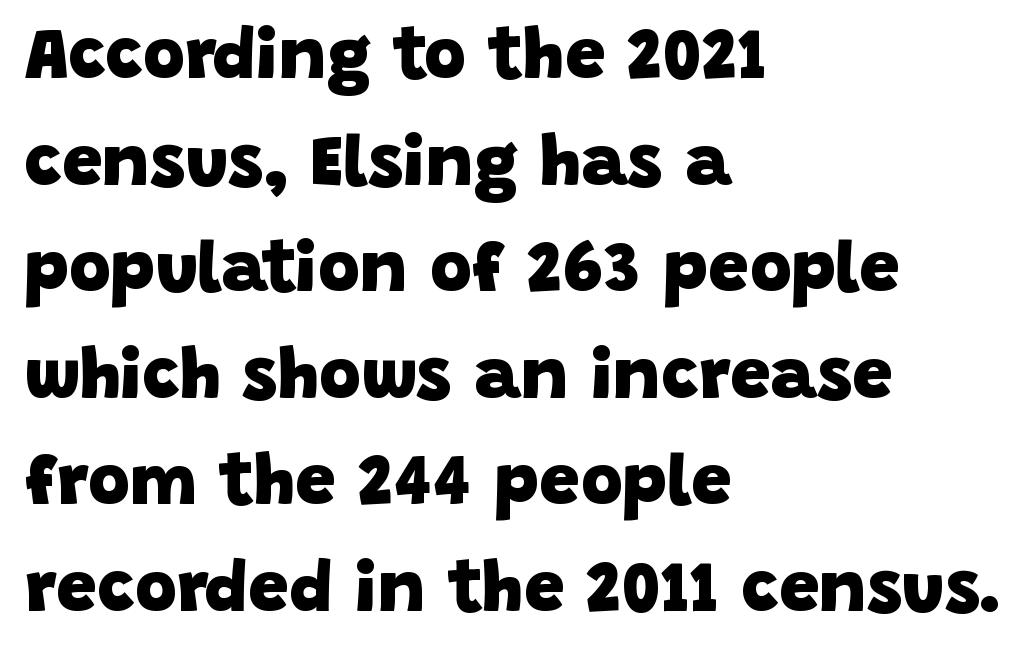
The image shows 72 px heavy sans-serif type; set left-aligned, normal line spacing (1.48x), normal letter spacing, not underlined; low stroke contrast and a large x-height.
